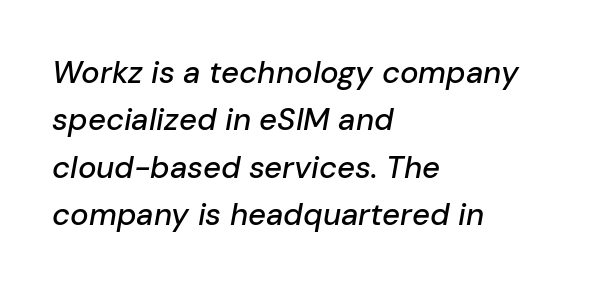
Q: Is the text italic (slanted)? A: Yes, it leans right by about 10 degrees.
Q: Is the text underlined? A: No.
Q: How is the paragraph aligned? A: Left-aligned.
Q: Is the spacing between letters normal or unusually wide? A: Normal.
Q: Is the spacing between lines tight, normal or loose? A: Normal.
Q: Width (condensed, normal, or wide)? A: Normal.
Q: Stroke contrast? A: Low.
Q: x-height? A: Medium.
Q: Monospaced? A: No.
